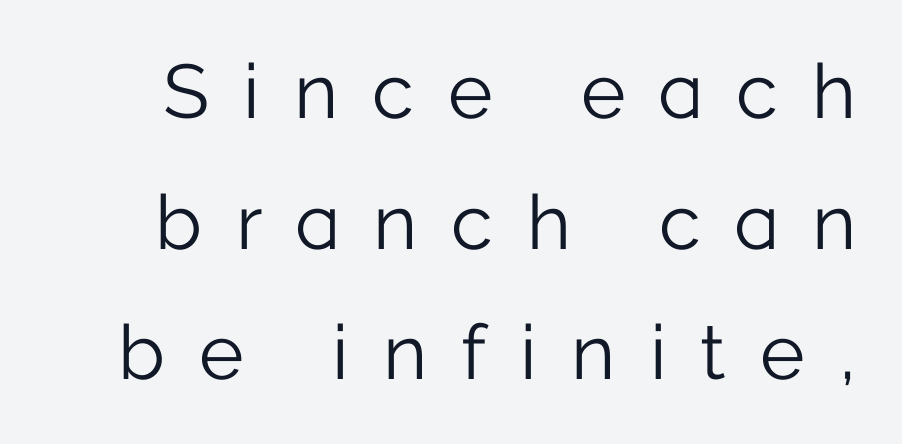
{"serif": "no", "italic": "no", "bold": "no", "weight": "light", "width": "normal", "stroke_contrast": "low", "x_height": "medium", "monospaced": "no", "underline": "no", "line_spacing_ratio": 1.72, "letter_spacing": "wide", "letter_spacing_em": 0.45, "glyph_px": 76}
